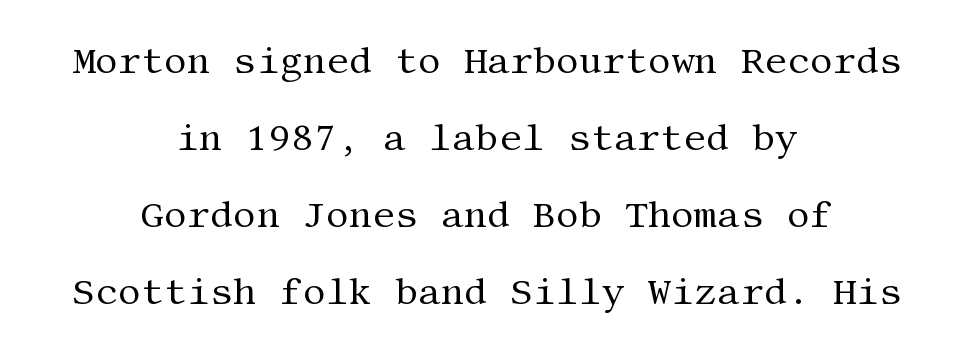
Q: Is the text bold? A: No.
Q: Is the text italic (slanted)? A: No, it is upright.
Q: Is the typeface a serif or a sans-serif typeface? A: Serif.
Q: Is the text underlined? A: No.
Q: How is the paragraph aligned? A: Centered.
Q: Is the spacing between letters normal or unusually wide? A: Normal.
Q: Is the spacing between lines tight, normal or loose? A: Loose.
Q: Width (condensed, normal, or wide)? A: Normal.
Q: Stroke contrast? A: Medium.
Q: x-height? A: Large.
